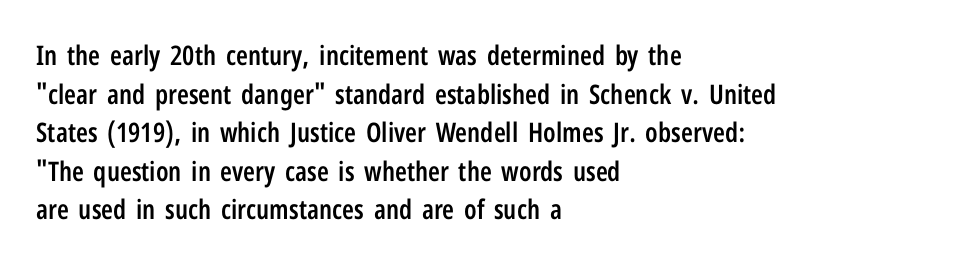
The rendering anchors every line to the left-hand side. The letters stand straight up with perfectly vertical stems. Baseline-to-baseline distance is the conventional proportion of letter height. The glyphs have the mass of a demibold cut, below bold.
